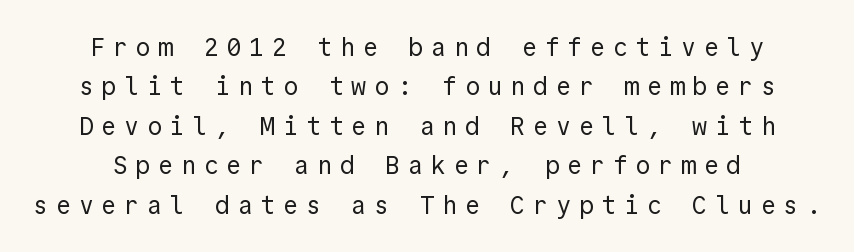
Q: Is the text bold? A: No.
Q: Is the text italic (slanted)? A: No, it is upright.
Q: Is the text underlined? A: No.
Q: Is the spacing between letters normal or unusually wide? A: Unusually wide.
Q: Is the spacing between lines tight, normal or loose? A: Normal.
